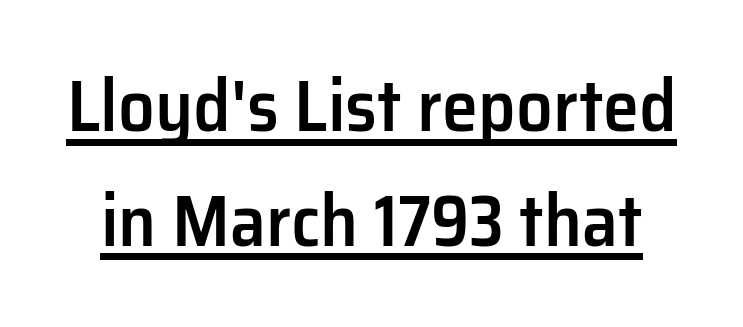
The image shows 73 px semibold sans-serif type, upright; set normal line spacing (1.57x), normal letter spacing, underlined; low stroke contrast and a medium x-height.
